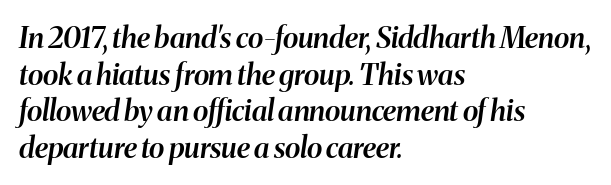
The image shows 29 px semibold type, italic (leaning right); set left-aligned, normal line spacing (1.26x), normal letter spacing, not underlined; medium stroke contrast and a medium x-height.
